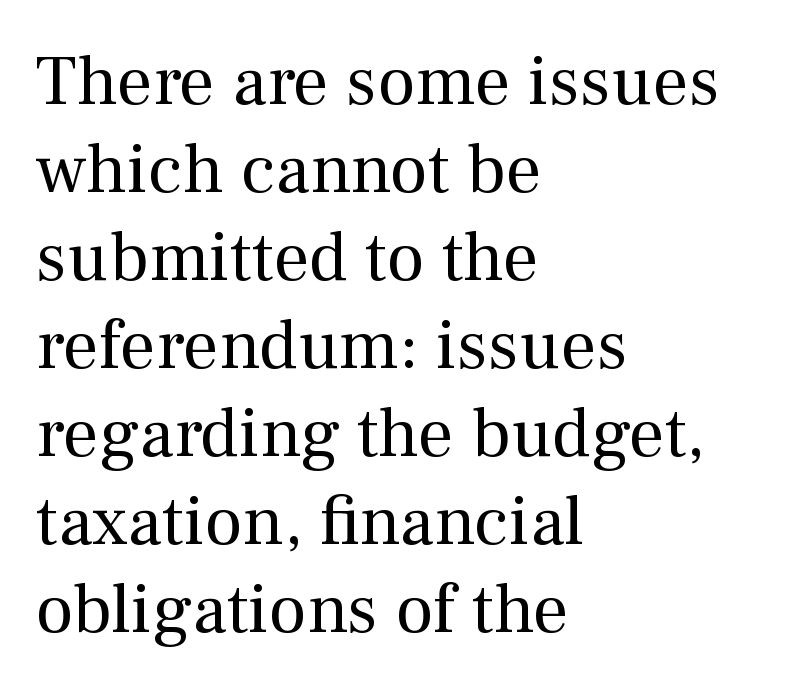
Looks like regular typesetting: each glyph gets only the width it needs. The strokes carry an ordinary text weight at most. The face used here is seriffed, in the tradition of book romans. Honestly, there is no underline to notice here at all.
